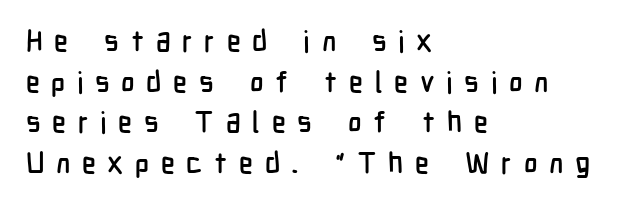
The font's upright variant was chosen for this text. Plain, unruled lines of type. Compared with typical body copy, the letter spacing here is much looser. Looks like regular typesetting: each glyph gets only the width it needs.
